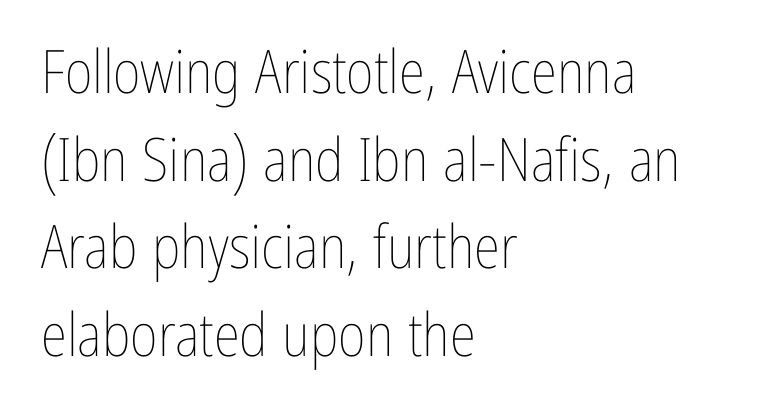
The image shows 60 px thin, condensed type, upright; set left-aligned, normal line spacing (1.46x), normal letter spacing, not underlined; low stroke contrast and a medium x-height.
